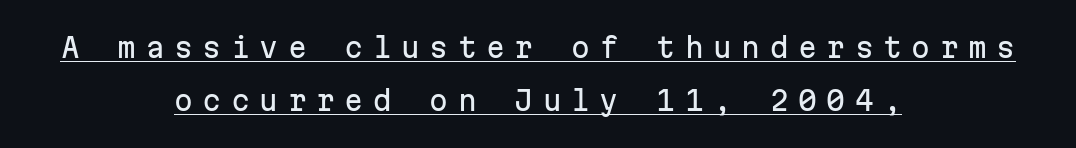
It's the straight-up-and-down kind of type. Compared with typical paragraphs, the rows here are farther apart. Every row of glyphs is offset so its center matches the block's center. Between one letter and the next there's a generous, obvious gap. Compared with undecorated copy, this sample adds a rule below the words.
